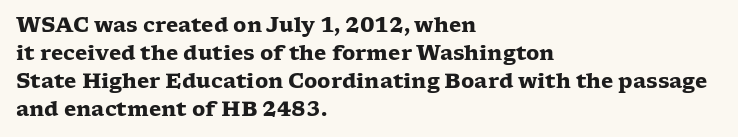
Q: Is the text bold? A: Yes.
Q: Is the text italic (slanted)? A: No, it is upright.
Q: Is the text underlined? A: No.
Q: How is the paragraph aligned? A: Left-aligned.
Q: Is the spacing between letters normal or unusually wide? A: Normal.
Q: Is the spacing between lines tight, normal or loose? A: Normal.
